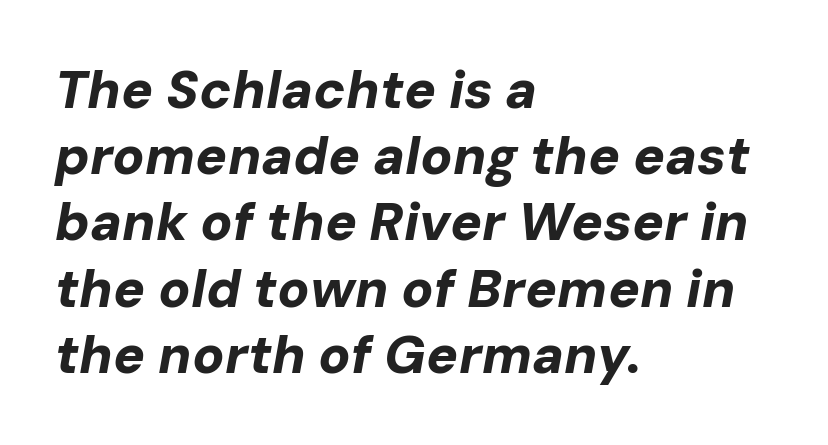
{"italic": "yes", "lean": "right", "slant_degrees": 10, "bold": "yes", "weight": "bold", "width": "normal", "stroke_contrast": "low", "x_height": "medium", "monospaced": "no", "underline": "no", "align": "left", "line_spacing": "normal", "line_spacing_ratio": 1.25, "letter_spacing": "normal", "letter_spacing_em": 0.0, "glyph_px": 53}
